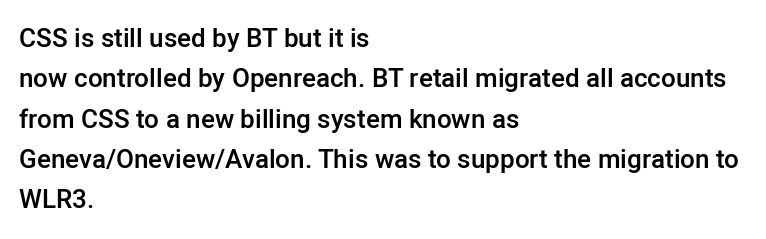
Posture: vertical. No word sits above an underline. Its strokes are somewhat broadened, the hallmark of semibold type. How are the letters spaced? Ordinarily, with no added tracking.
